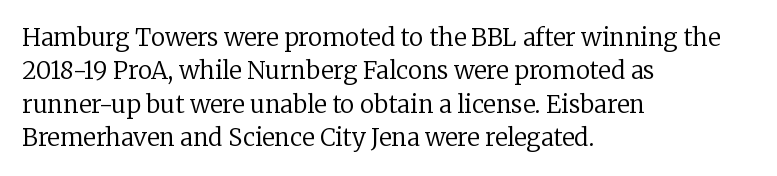
The image shows 24 px text type, upright; set left-aligned, normal line spacing (1.39x), normal letter spacing, not underlined.
